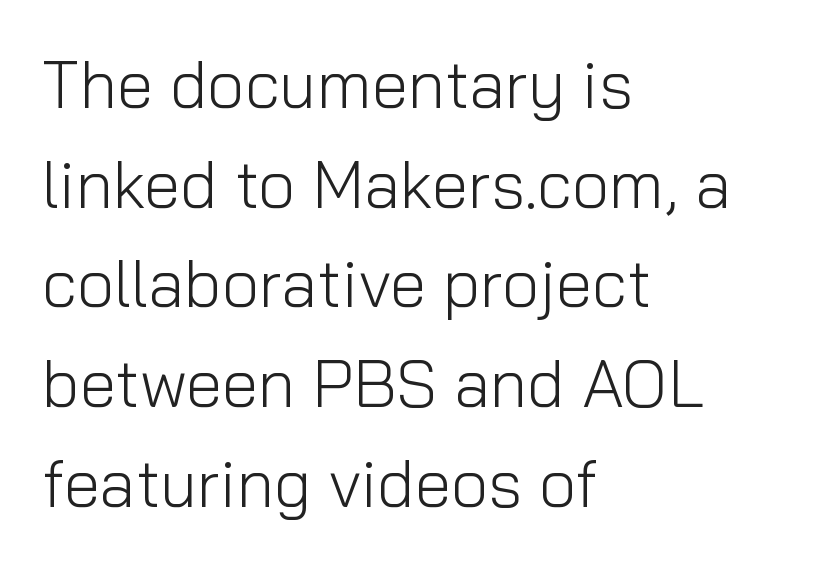
{"serif": "no", "italic": "no", "bold": "no", "weight": "light", "width": "normal", "stroke_contrast": "low", "x_height": "medium", "monospaced": "no", "underline": "no", "align": "left", "line_spacing": "normal", "line_spacing_ratio": 1.51, "letter_spacing": "normal", "letter_spacing_em": 0.0, "glyph_px": 66}
